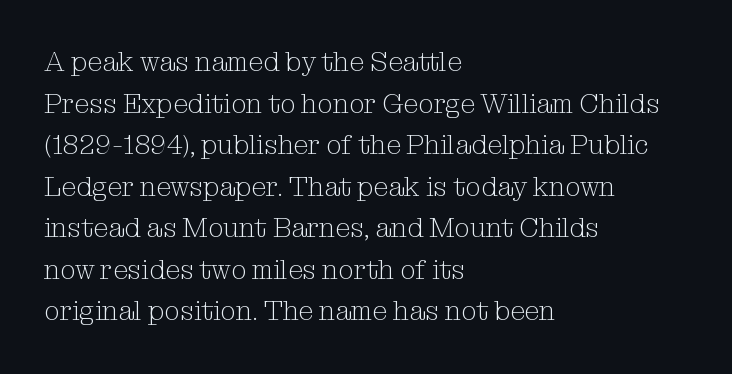
This sample uses an upright cut, with every glyph sitting square on the baseline. Lines of text with bare space underneath. The setting favours the left margin, as ordinary paragraphs usually do. Leading: standard. The typesetting does not lean heavy: it is not bold. You could call the tracking neutral — neither tight nor loose.
